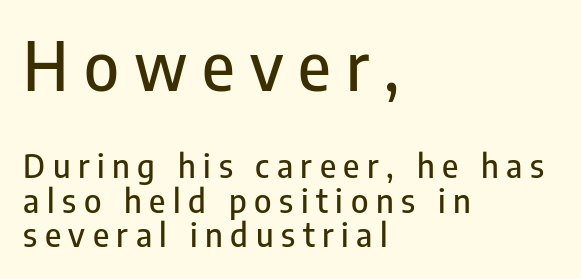
{"serif": "no", "italic": "no", "width": "condensed", "stroke_contrast": "low", "x_height": "medium", "monospaced": "no", "underline": "no", "align": "left", "line_spacing": "tight", "line_spacing_ratio": 1.04, "letter_spacing": "wide", "letter_spacing_em": 0.23, "larger_block": "first", "size_ratio": 2.0, "glyph_px": 66}
